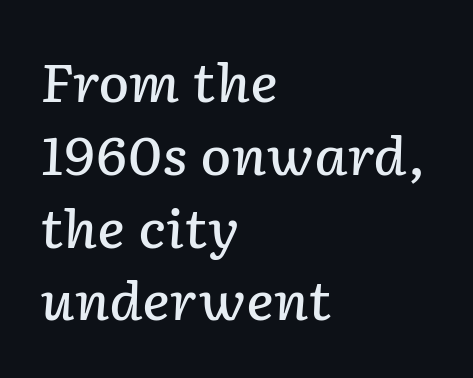
{"italic": "yes", "lean": "right", "slant_degrees": 2, "bold": "semi", "weight": "semibold", "width": "normal", "stroke_contrast": "low", "x_height": "medium", "monospaced": "no", "underline": "no", "align": "left", "line_spacing": "normal", "line_spacing_ratio": 1.4, "letter_spacing": "normal", "letter_spacing_em": 0.0, "glyph_px": 52}
